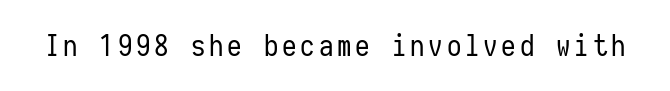
The image shows 29 px regular-weight, condensed sans-serif type, upright, monospaced; set not underlined; low stroke contrast and a medium x-height.
